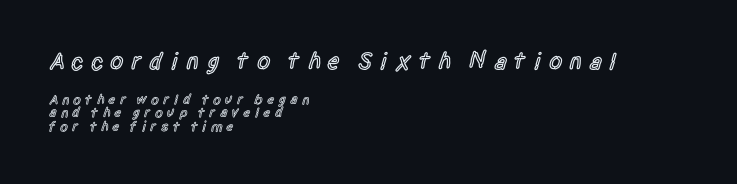
{"bold": "semi", "underline": "no", "align": "left", "line_spacing": "tight", "line_spacing_ratio": 0.98, "letter_spacing": "wide", "letter_spacing_em": 0.29, "larger_block": "first", "size_ratio": 1.71, "glyph_px": 24}
